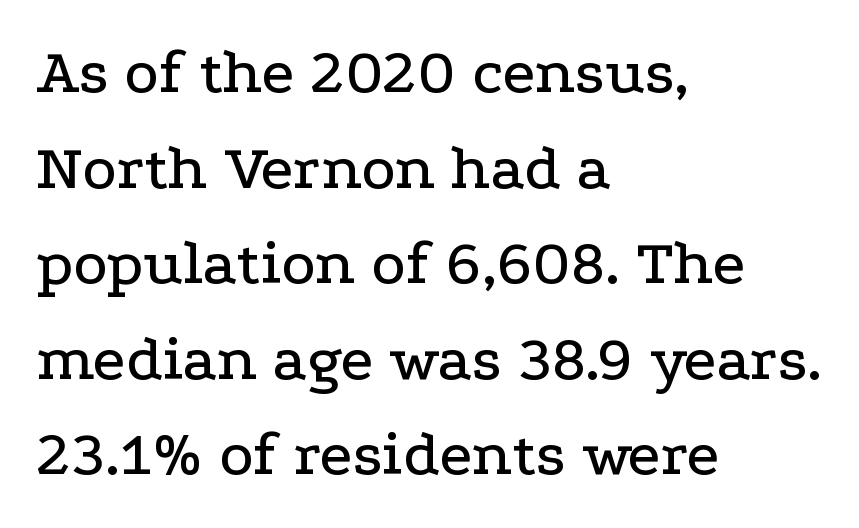
Q: Is the text italic (slanted)? A: No, it is upright.
Q: Is the typeface a serif or a sans-serif typeface? A: Serif.
Q: Is the text underlined? A: No.
Q: How is the paragraph aligned? A: Left-aligned.
Q: Is the spacing between letters normal or unusually wide? A: Normal.
Q: Is the spacing between lines tight, normal or loose? A: Normal.
Q: Width (condensed, normal, or wide)? A: Wide.
Q: Stroke contrast? A: Low.
Q: x-height? A: Medium.
Q: Monospaced? A: No.
